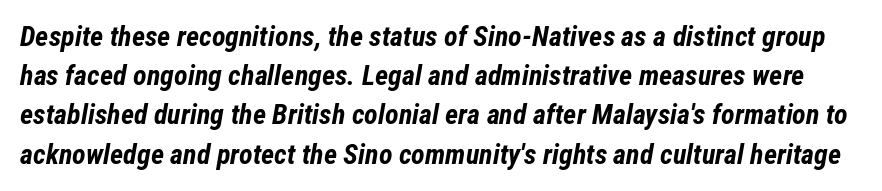
Q: Is the text bold? A: Yes.
Q: Is the text italic (slanted)? A: Yes, it leans right by about 12 degrees.
Q: Is the text underlined? A: No.
Q: Is the spacing between letters normal or unusually wide? A: Normal.
Q: Is the spacing between lines tight, normal or loose? A: Normal.
Q: Width (condensed, normal, or wide)? A: Condensed.
Q: Stroke contrast? A: Low.
Q: x-height? A: Medium.
Q: Monospaced? A: No.
